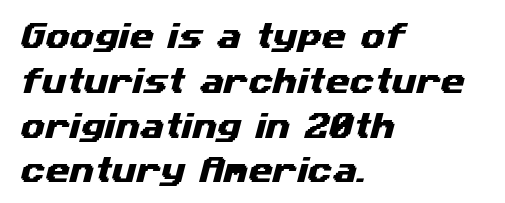
{"serif": "no", "width": "wide", "stroke_contrast": "medium", "x_height": "medium", "monospaced": "no", "underline": "no", "align": "left", "line_spacing": "normal", "line_spacing_ratio": 1.6, "letter_spacing": "normal", "letter_spacing_em": 0.0, "glyph_px": 28}
